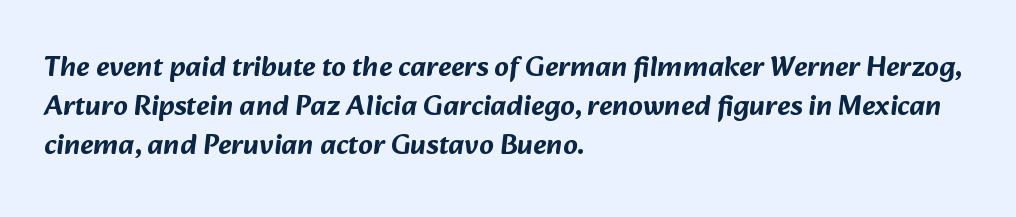
The image shows 29 px sans-serif type; set left-aligned, normal line spacing (1.35x), normal letter spacing, not underlined; low stroke contrast and a medium x-height.
